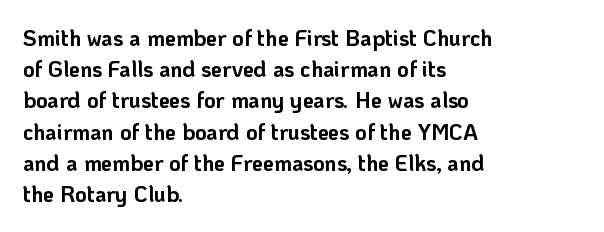
The image shows 22 px bold type, upright; set left-aligned, normal line spacing (1.42x), normal letter spacing, not underlined.
